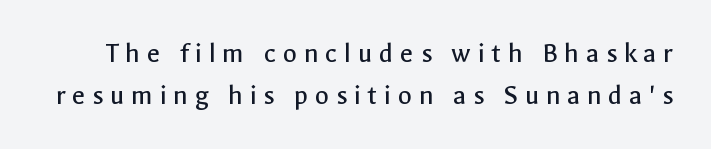
The image shows 29 px regular-weight sans-serif type, upright; set normal line spacing (1.44x), unusually wide letter spacing (+0.23 em), not underlined; a medium x-height.
